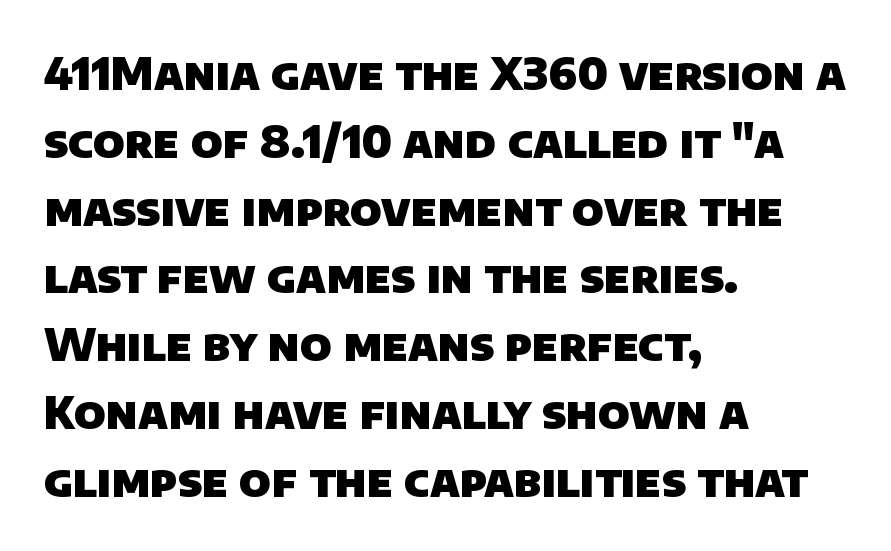
{"serif": "no", "bold": "yes", "weight": "heavy", "width": "normal", "stroke_contrast": "low", "x_height": "large", "monospaced": "no", "underline": "no", "align": "left", "line_spacing": "normal", "line_spacing_ratio": 1.54, "letter_spacing": "normal", "letter_spacing_em": 0.0, "glyph_px": 44}
